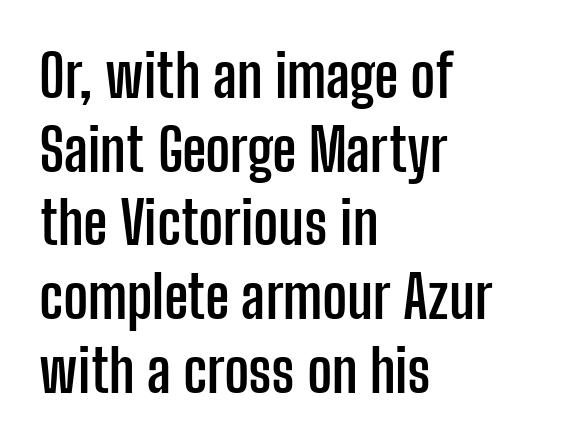
Q: Is the text bold? A: Yes.
Q: Is the text italic (slanted)? A: No, it is upright.
Q: Is the typeface a serif or a sans-serif typeface? A: Sans-serif.
Q: Is the text underlined? A: No.
Q: How is the paragraph aligned? A: Left-aligned.
Q: Is the spacing between letters normal or unusually wide? A: Normal.
Q: Is the spacing between lines tight, normal or loose? A: Normal.
Q: Width (condensed, normal, or wide)? A: Condensed.
Q: Stroke contrast? A: Low.
Q: x-height? A: Medium.
Q: Monospaced? A: No.
